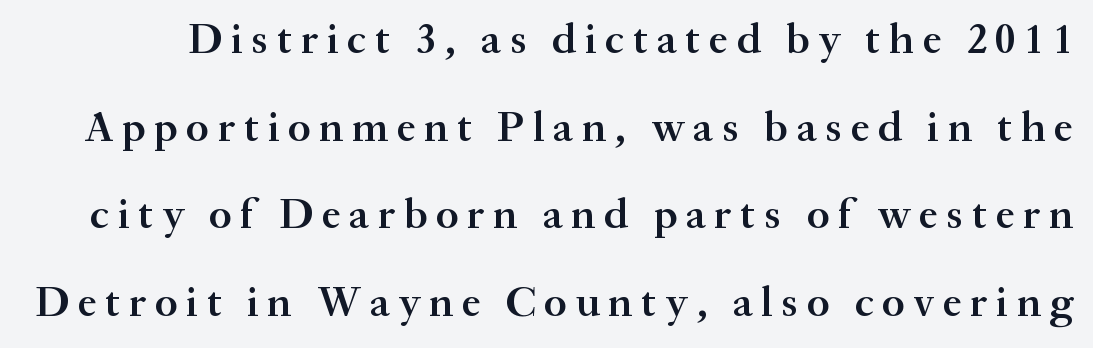
The image shows 43 px semibold serif type, upright; set loose line spacing (2.04x), unusually wide letter spacing (+0.2 em), not underlined; medium stroke contrast and a small x-height.
